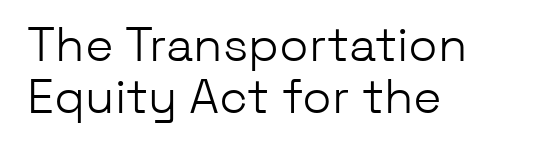
{"serif": "no", "italic": "no", "bold": "no", "weight": "light", "width": "normal", "stroke_contrast": "low", "x_height": "medium", "monospaced": "no", "underline": "no", "align": "left", "line_spacing": "tight", "line_spacing_ratio": 1.09, "letter_spacing": "normal", "letter_spacing_em": 0.0, "glyph_px": 48}
